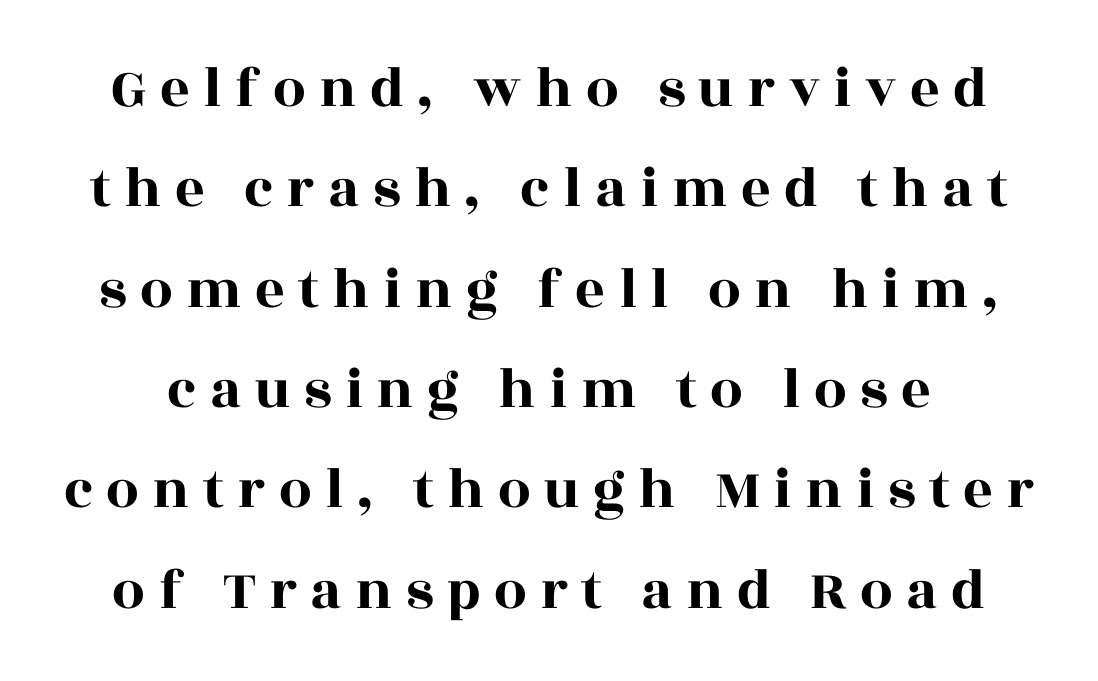
Q: Is the text italic (slanted)? A: No, it is upright.
Q: Is the typeface a serif or a sans-serif typeface? A: Serif.
Q: Is the text underlined? A: No.
Q: Is the spacing between letters normal or unusually wide? A: Unusually wide.
Q: Width (condensed, normal, or wide)? A: Wide.
Q: x-height? A: Large.
Q: Monospaced? A: No.
